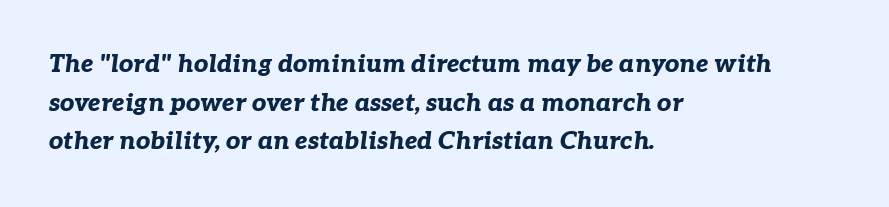
Tall strokes in this sample are angled rather than plumb. The zone under the glyphs is completely vacant. Alignment: flush left. Glyph-to-glyph distance matches everyday printed text. The strokes are fattened all the way to bold. Line spacing here is normal.
